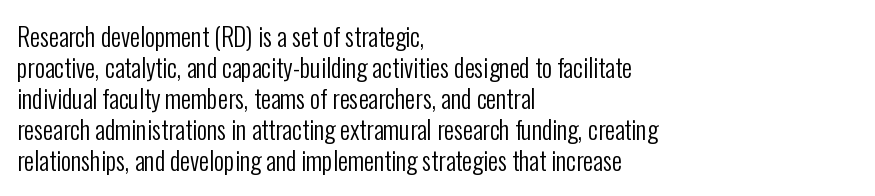
A light-to-regular cut is what we see here. Clear beneath every line of the passage. Vertical strokes here are truly vertical. The passage shown has conventional tracking throughout. Leftover space on each line is placed entirely after the last word.
